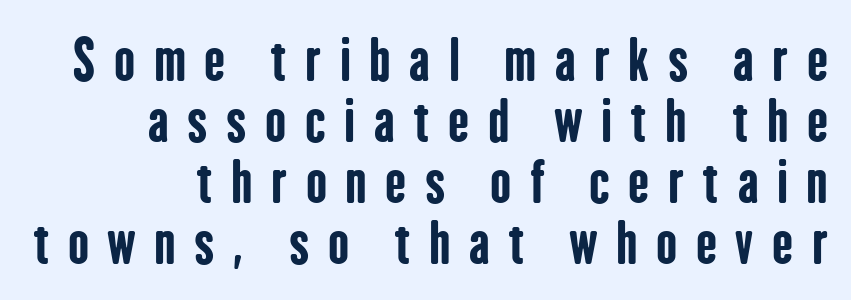
Students, this is bold: see how much ink each stroke carries. Students, note that the glyphs here are deliberately spaced far apart. In terms of posture, this sample is upright. The passage shown is not underscored anywhere. Students, observe: this is what under-led, compact text looks like.
